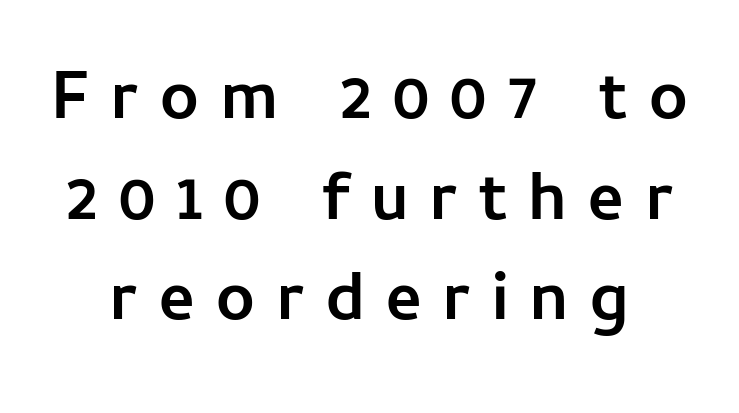
The image shows 68 px semibold sans-serif type, upright; set normal line spacing (1.48x), unusually wide letter spacing (+0.32 em), not underlined; low stroke contrast and a medium x-height.
